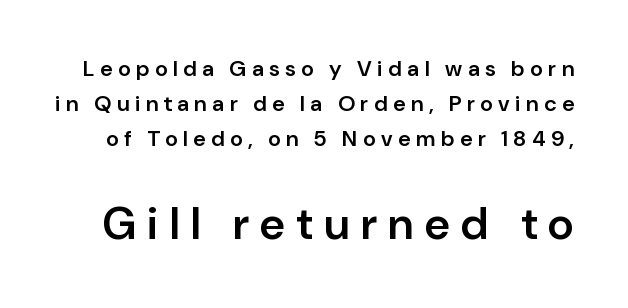
The typeface chosen for these lines omits serifs. Regarding leading, the lines here are spaced in the standard way. What weight is shown? A semibold, between regular and bold. These lines have a slow, spaced-out rhythm from letter to letter. Check under the words: just untouched page.
